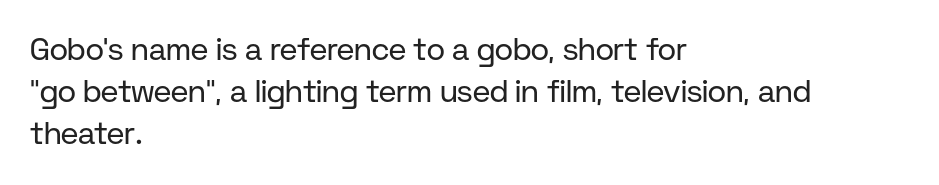
{"serif": "no", "italic": "no", "bold": "no", "weight": "regular", "width": "normal", "stroke_contrast": "low", "x_height": "medium", "monospaced": "no", "underline": "no", "align": "left", "line_spacing": "normal", "line_spacing_ratio": 1.35, "letter_spacing": "normal", "letter_spacing_em": 0.0, "glyph_px": 31}
